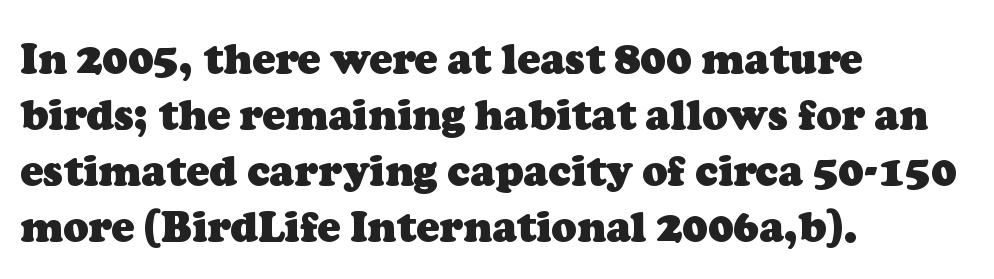
The image shows 42 px heavy serif type; set left-aligned, normal line spacing (1.33x), normal letter spacing, not underlined; low stroke contrast and a medium x-height.
